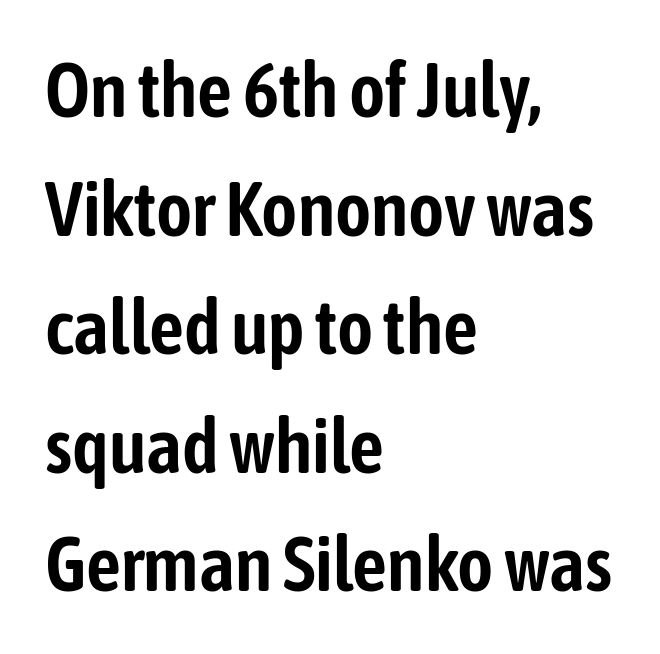
{"serif": "no", "italic": "no", "width": "condensed", "stroke_contrast": "low", "x_height": "medium", "monospaced": "no", "underline": "no", "align": "left", "line_spacing": "normal", "line_spacing_ratio": 1.54, "letter_spacing": "normal", "letter_spacing_em": 0.0, "glyph_px": 77}
